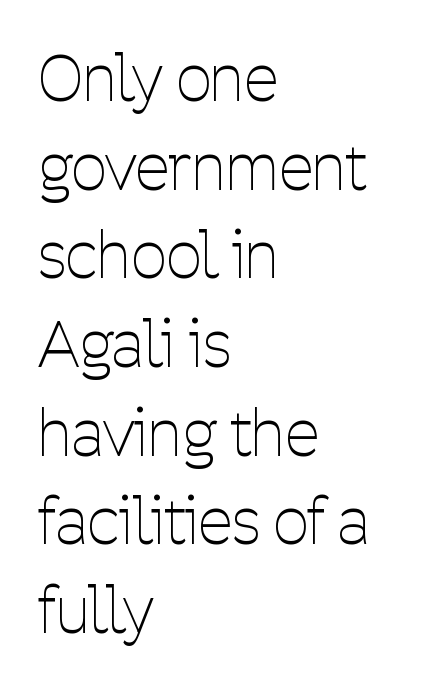
Q: Is the text bold? A: No.
Q: Is the text italic (slanted)? A: No, it is upright.
Q: Is the typeface a serif or a sans-serif typeface? A: Sans-serif.
Q: Is the text underlined? A: No.
Q: How is the paragraph aligned? A: Left-aligned.
Q: Is the spacing between letters normal or unusually wide? A: Normal.
Q: Is the spacing between lines tight, normal or loose? A: Normal.
Q: Width (condensed, normal, or wide)? A: Condensed.
Q: Stroke contrast? A: Low.
Q: x-height? A: Medium.
Q: Monospaced? A: No.
